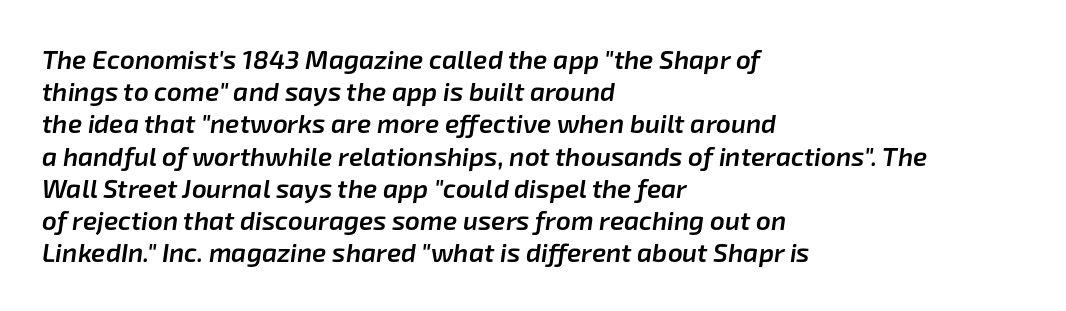
The image shows 26 px text type, italic (leaning right); set left-aligned, line spacing 1.24x, normal letter spacing, not underlined.
